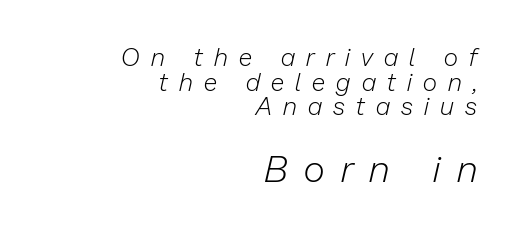
The face used here is proportionally spaced, like ordinary book or web type. The tracking reads as deliberately expanded to a designer's eye. If you drew a line through each stem, it would be angled. Anything drawn beneath the words? Only blank space.
